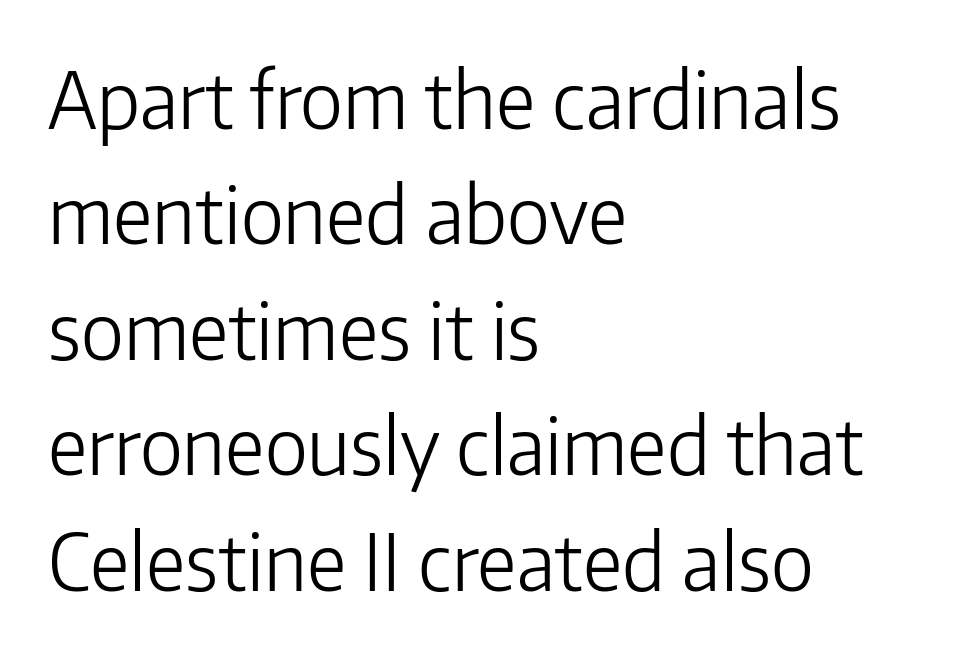
The image shows 78 px light sans-serif type, upright; set left-aligned, normal line spacing (1.48x), normal letter spacing, not underlined; low stroke contrast and a medium x-height.
